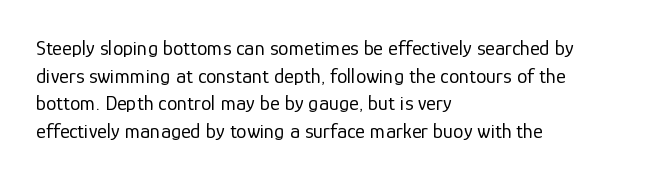
{"italic": "no", "bold": "no", "underline": "no", "align": "left", "line_spacing": "normal", "line_spacing_ratio": 1.31, "letter_spacing": "normal", "letter_spacing_em": 0.0, "glyph_px": 21}
